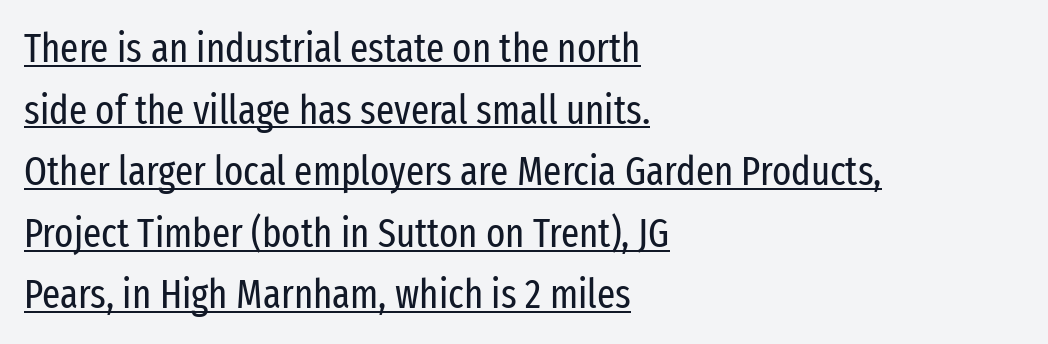
{"serif": "no", "italic": "no", "bold": "no", "weight": "regular", "width": "condensed", "stroke_contrast": "low", "x_height": "medium", "monospaced": "no", "underline": "yes", "align": "left", "line_spacing": "normal", "line_spacing_ratio": 1.54, "letter_spacing": "normal", "letter_spacing_em": 0.0, "glyph_px": 40}
